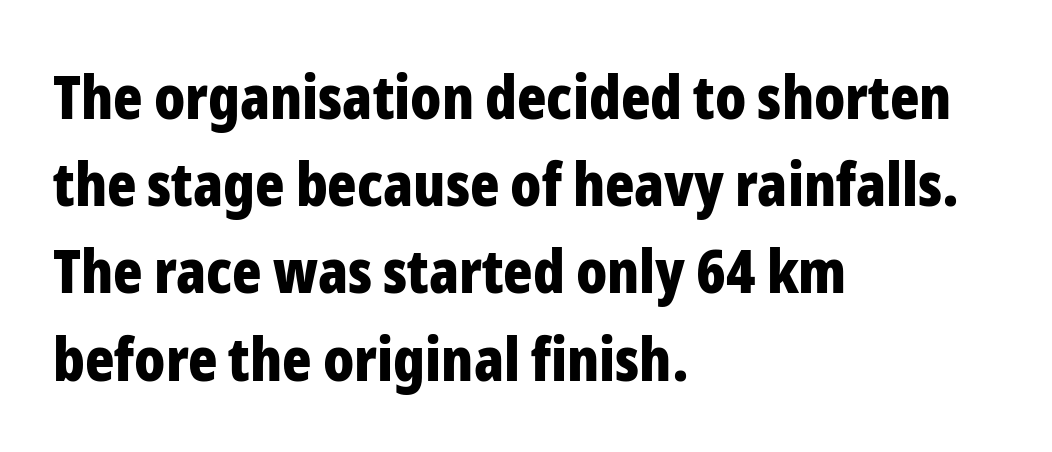
Standard letterfit; no display-style spreading of the glyphs. Unmarked baselines from the first word to the last. The font family rendered here belongs to the sans-serif group. Caption: multi-line text, flush left, ragged right. This is the regular roman posture of the typeface.
